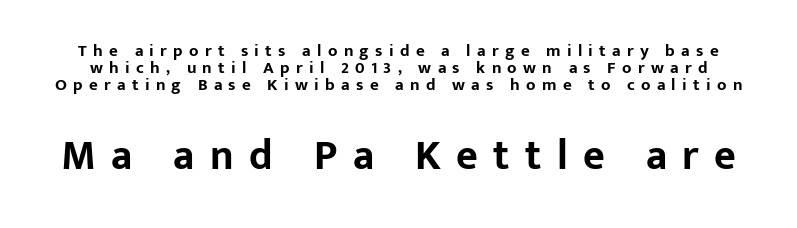
Q: Is the text bold? A: Yes.
Q: Is the text italic (slanted)? A: No, it is upright.
Q: Is the typeface a serif or a sans-serif typeface? A: Sans-serif.
Q: Is the text underlined? A: No.
Q: Is the spacing between letters normal or unusually wide? A: Unusually wide.
Q: Is the spacing between lines tight, normal or loose? A: Tight.
Q: Which block of text is set in a larger size, the first (top) or the second (bottom)? A: The second (bottom) one.
Q: Width (condensed, normal, or wide)? A: Normal.
Q: Stroke contrast? A: Low.
Q: x-height? A: Medium.
Q: Monospaced? A: No.
